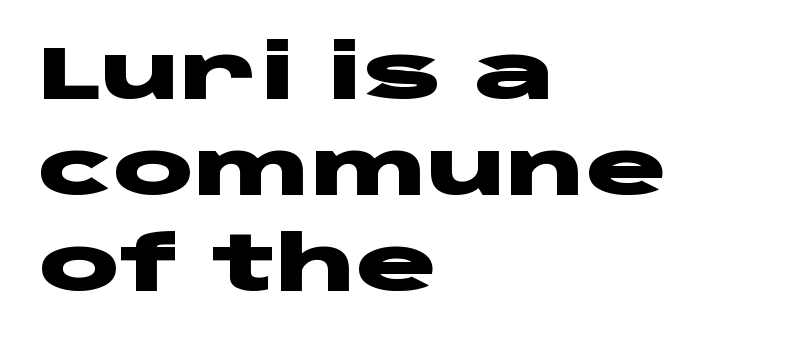
Compared with typical paragraphs, the rows here are spaced about the same. Horizontal alignment here is leftward, the default for most running prose. The face used here has the dense, thick strokes of a bold. Upright lettering throughout.
